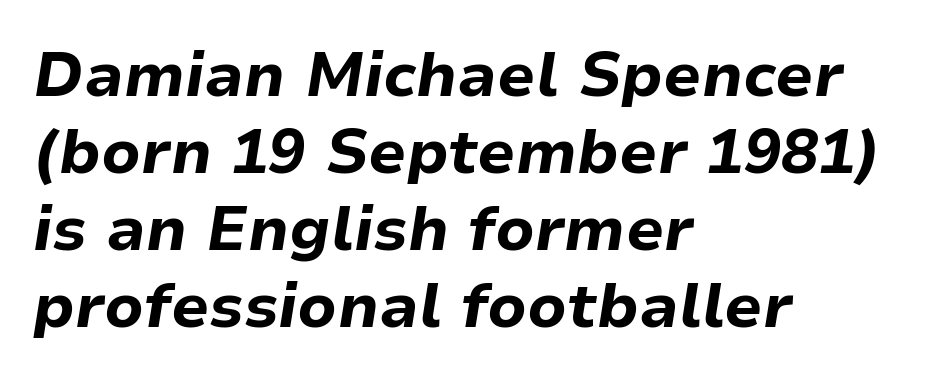
Weight check: bold — yes, fully. Look at the tracking — it's just the regular setting, nothing added. The letters advance in unequal steps, a hallmark of proportional type. Looking at the ascenders, they clearly lean. Alignment: flush left.
